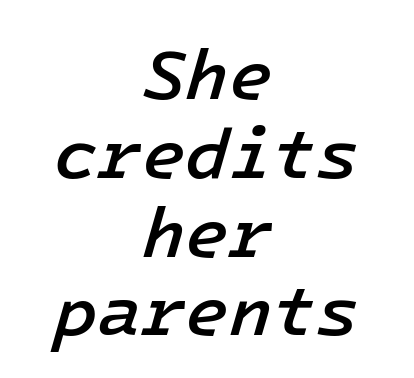
Q: Is the text bold? A: Semi-bold.
Q: Is the text italic (slanted)? A: Yes, it leans right by about 16 degrees.
Q: Is the text underlined? A: No.
Q: How is the paragraph aligned? A: Centered.
Q: Is the spacing between letters normal or unusually wide? A: Normal.
Q: Is the spacing between lines tight, normal or loose? A: Tight.
Q: Width (condensed, normal, or wide)? A: Normal.
Q: Stroke contrast? A: Low.
Q: x-height? A: Medium.
